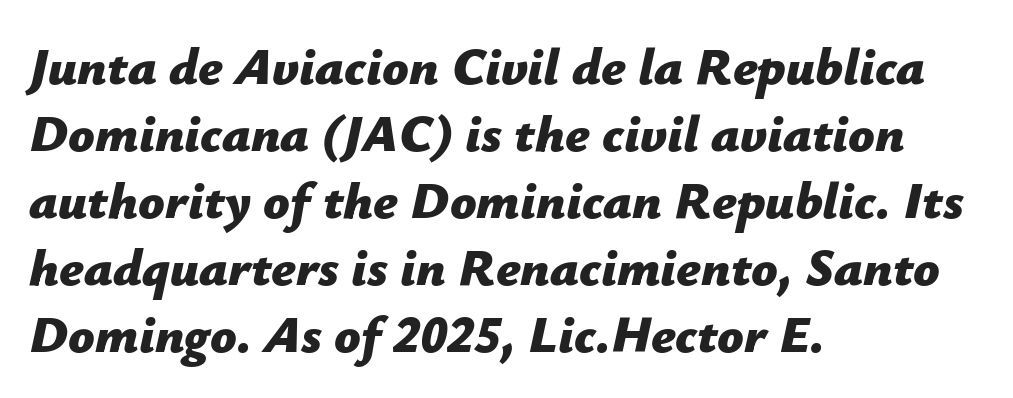
Q: Is the text bold? A: Yes.
Q: Is the text italic (slanted)? A: Yes, it leans right by about 12 degrees.
Q: Is the text underlined? A: No.
Q: How is the paragraph aligned? A: Left-aligned.
Q: Is the spacing between letters normal or unusually wide? A: Normal.
Q: Is the spacing between lines tight, normal or loose? A: Normal.
Q: Width (condensed, normal, or wide)? A: Normal.
Q: Stroke contrast? A: Low.
Q: x-height? A: Medium.
Q: Monospaced? A: No.
